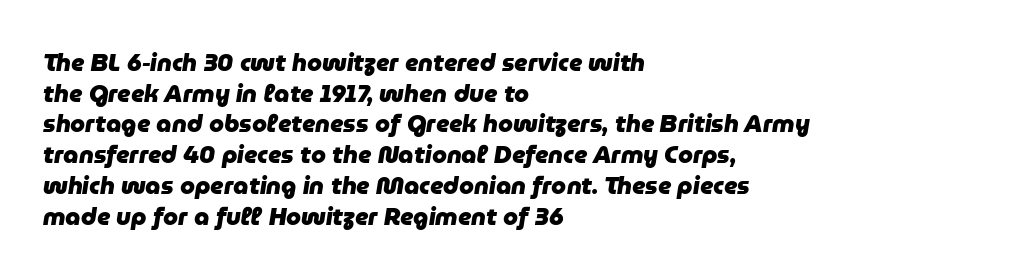
The foot of each line stays bare and open. A dark, heavy texture on the line: the type is bold. The tracking reads as untouched default to a designer's eye. Italic? Definitely — the glyphs are oblique.
